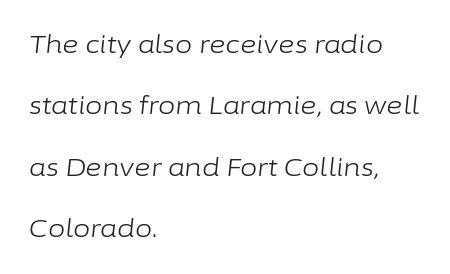
The passage shown is not underscored anywhere. Summary of vertical rhythm: relaxed, with wide interline spacing. A typesetter would call this zero additional tracking. Notice how the stems are inclined rather than vertical — that's the hallmark of italics. The lines in this sample share a left origin and differ only in where they stop. The typesetting does not lean heavy: it is not bold.
